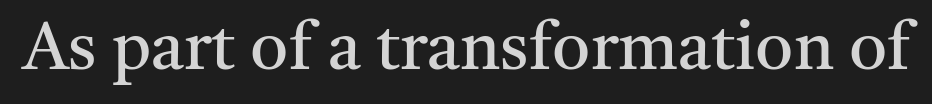
The image shows 67 px regular-weight serif type, upright; set normal letter spacing, not underlined; medium stroke contrast and a medium x-height.
